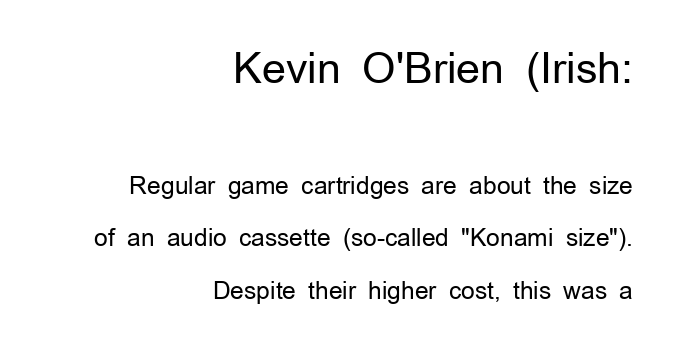
Each letter keeps its own natural width here, so spacing adapts to shape. Any mark beneath the type? The region is blank. Stem width sits at or under what a default text font uses. This sample is right-justified, so line beginnings fall wherever the words allow. Airy leading. Nothing sits at the stroke ends, so this counts as sans-serif.
